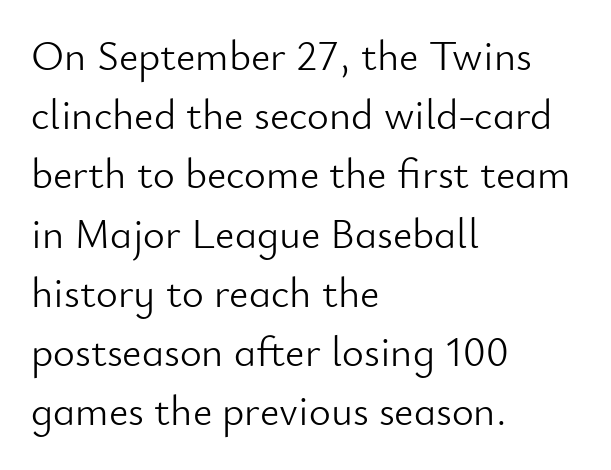
The image shows 42 px light sans-serif type, upright; set left-aligned, normal line spacing (1.41x), normal letter spacing, not underlined; low stroke contrast and a small x-height.
